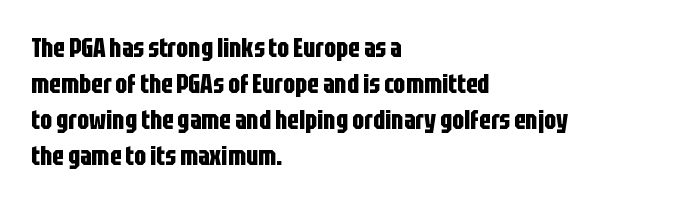
The image shows 26 px bold type, upright; set left-aligned, normal line spacing (1.38x), normal letter spacing, not underlined.
